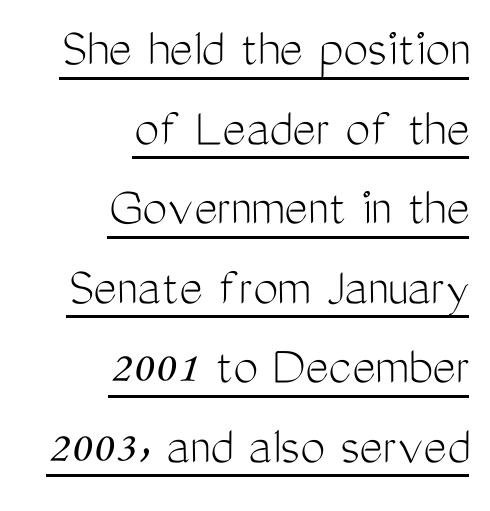
Q: Is the text bold? A: No.
Q: Is the text italic (slanted)? A: No, it is upright.
Q: Is the typeface a serif or a sans-serif typeface? A: Sans-serif.
Q: Is the text underlined? A: Yes.
Q: How is the paragraph aligned? A: Right-aligned.
Q: Is the spacing between letters normal or unusually wide? A: Normal.
Q: Is the spacing between lines tight, normal or loose? A: Normal.
Q: Width (condensed, normal, or wide)? A: Condensed.
Q: Stroke contrast? A: Medium.
Q: x-height? A: Medium.
Q: Monospaced? A: No.
